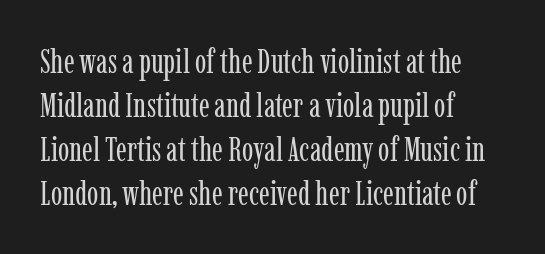
{"serif": "yes", "italic": "no", "bold": "no", "weight": "regular", "width": "condensed", "stroke_contrast": "low", "x_height": "medium", "monospaced": "no", "underline": "no", "align": "left", "line_spacing": "normal", "line_spacing_ratio": 1.29, "letter_spacing": "normal", "letter_spacing_em": 0.0, "glyph_px": 34}
